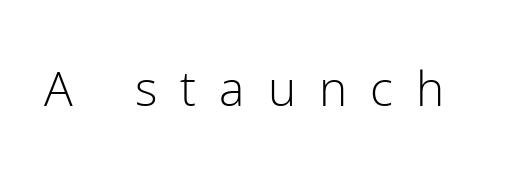
The image shows 48 px light sans-serif type, upright; set unusually wide letter spacing (+0.48 em), not underlined; low stroke contrast and a medium x-height.
